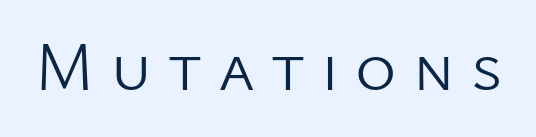
The image shows 70 px light sans-serif type, upright; set unusually wide letter spacing (+0.23 em), not underlined; low stroke contrast and a medium x-height.
